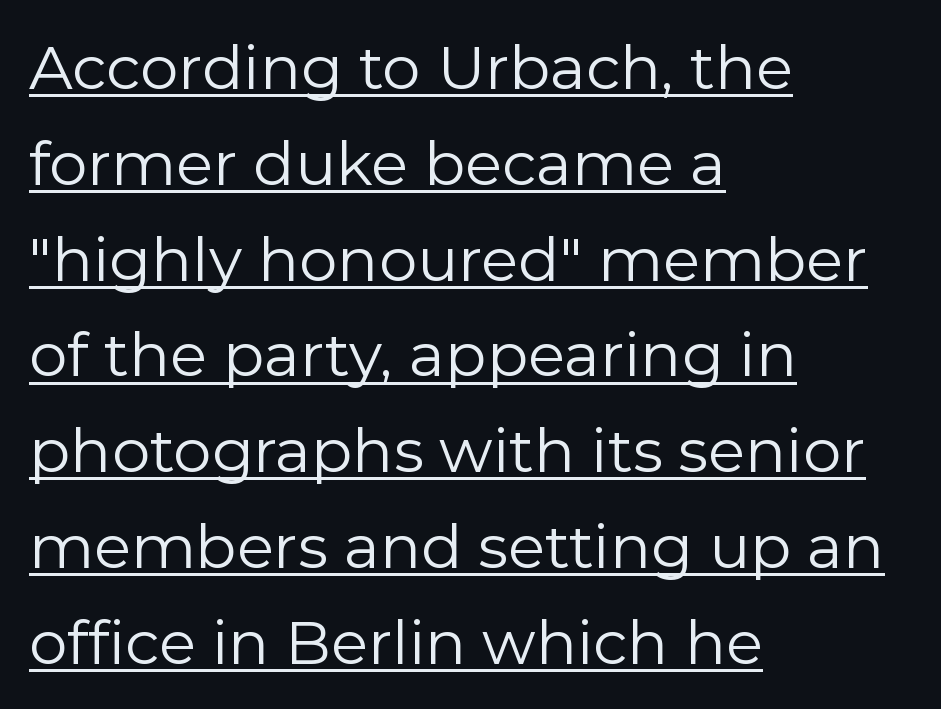
You can tell it's not italic because the verticals are truly vertical. A typesetter would call this zero additional tracking. Weight: not bold — regular or lighter. In terms of letterform style, serifs are entirely absent. Each line starts at the same left margin while the right side varies. Looks like regular typesetting: each glyph gets only the width it needs.
